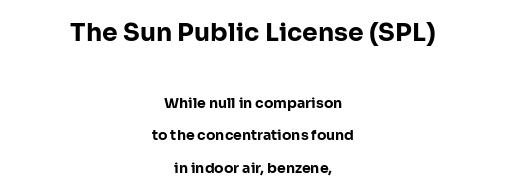
The image shows 25 px bold type, upright; set centered, loose line spacing (2.32x), normal letter spacing, not underlined; the first (top) block is 1.79x larger.
